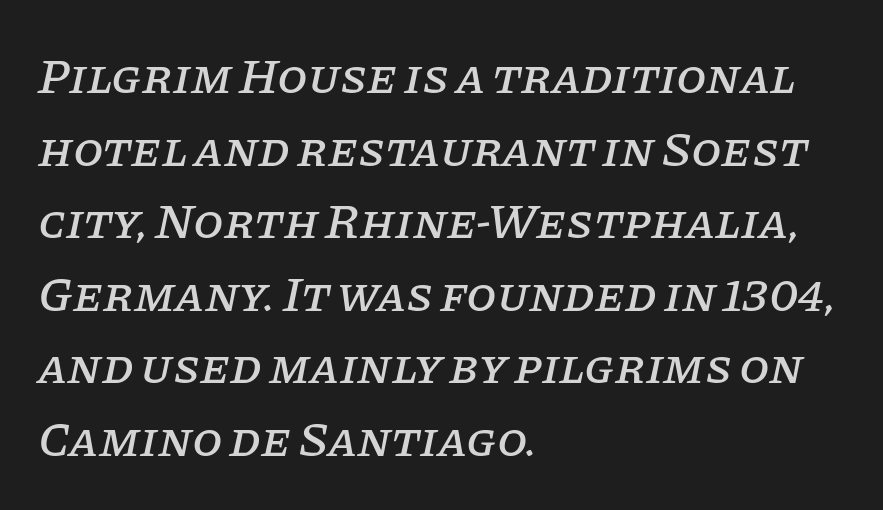
The image shows 49 px serif type, italic (leaning right); set left-aligned, normal line spacing (1.48x), normal letter spacing, not underlined; low stroke contrast and a large x-height.
